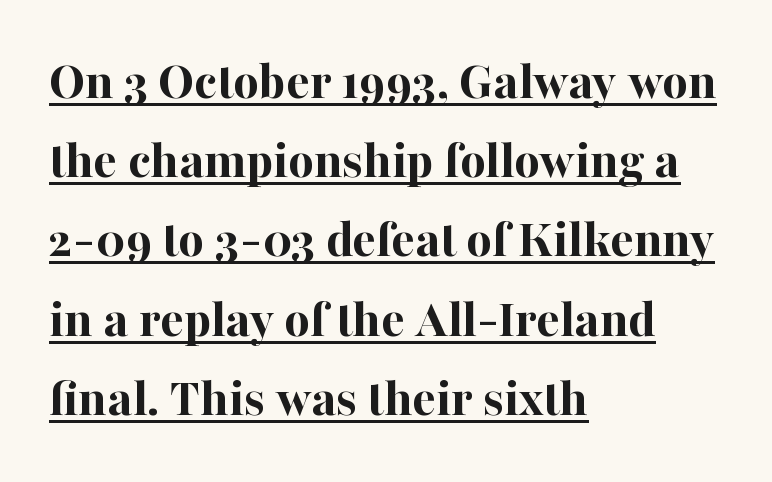
Layout note: lines flush left. Ascenders rise straight up at ninety degrees. Successive baselines arrive at the customary interval. The designer went with a serif here, giving each stem small feet. The rendering uses natural spacing where letterforms have individual widths.
